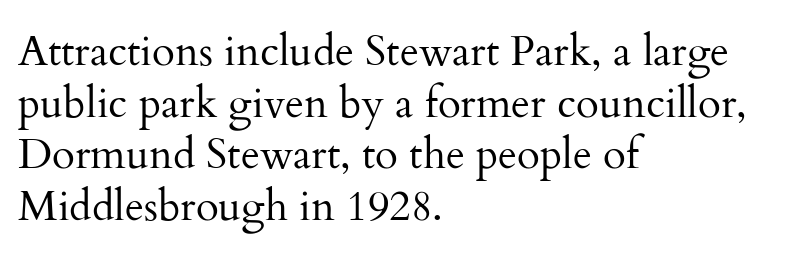
Q: Is the text bold? A: No.
Q: Is the text italic (slanted)? A: No, it is upright.
Q: Is the typeface a serif or a sans-serif typeface? A: Serif.
Q: Is the text underlined? A: No.
Q: How is the paragraph aligned? A: Left-aligned.
Q: Is the spacing between letters normal or unusually wide? A: Normal.
Q: Width (condensed, normal, or wide)? A: Normal.
Q: Stroke contrast? A: Medium.
Q: x-height? A: Small.
Q: Monospaced? A: No.
